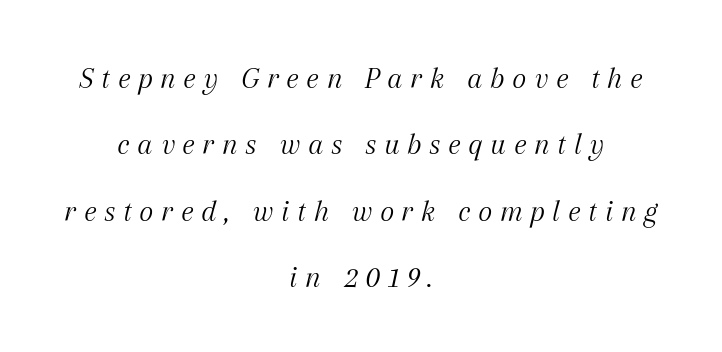
The image shows 31 px light serif type, italic (leaning right); set centered, loose line spacing (2.14x), unusually wide letter spacing (+0.23 em), not underlined; medium stroke contrast and a medium x-height.
